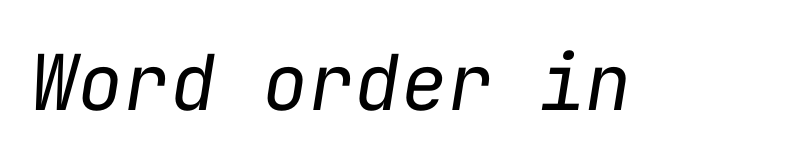
The image shows 77 px regular-weight type, italic (leaning right), monospaced; set normal letter spacing, not underlined; low stroke contrast and a medium x-height.
